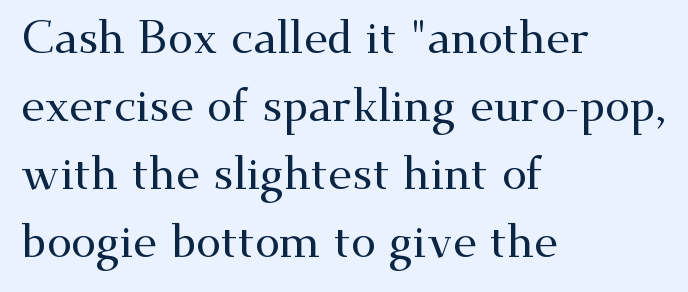
{"serif": "yes", "italic": "no", "width": "wide", "stroke_contrast": "medium", "x_height": "small", "monospaced": "no", "underline": "no", "align": "left", "line_spacing": "normal", "line_spacing_ratio": 1.51, "letter_spacing": "normal", "letter_spacing_em": 0.0, "glyph_px": 45}
